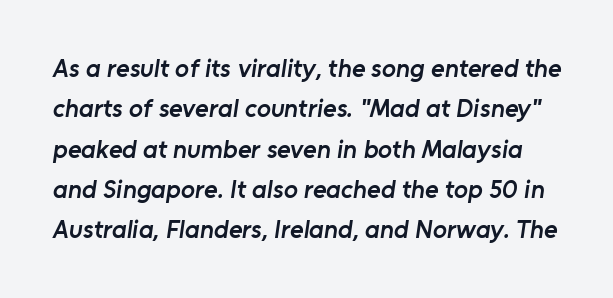
The image shows 26 px text type; set normal line spacing (1.55x), normal letter spacing, not underlined.
